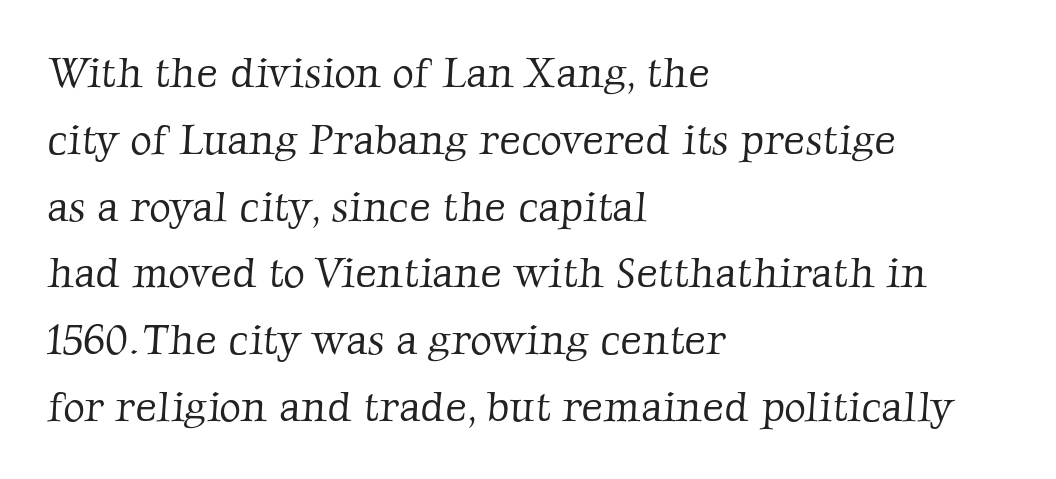
What stands out about the letter spacing? Nothing — it is the standard amount. This reads as an unemphasized weight, regular at the heaviest. Typographically, this falls in the serif category. Evenly set lines give the paragraph a standard silhouette.
